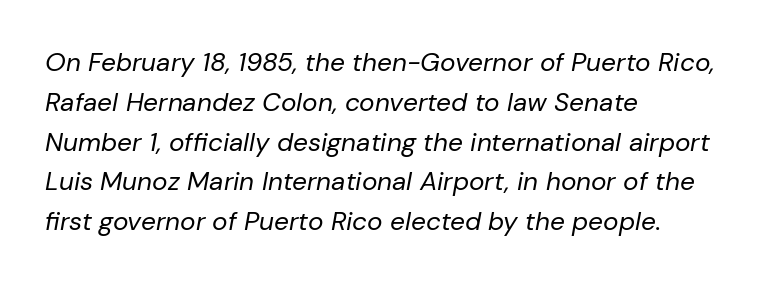
Q: Is the text bold? A: No.
Q: Is the text italic (slanted)? A: Yes, it leans right by about 10 degrees.
Q: Is the text underlined? A: No.
Q: How is the paragraph aligned? A: Left-aligned.
Q: Is the spacing between letters normal or unusually wide? A: Normal.
Q: Is the spacing between lines tight, normal or loose? A: Normal.
